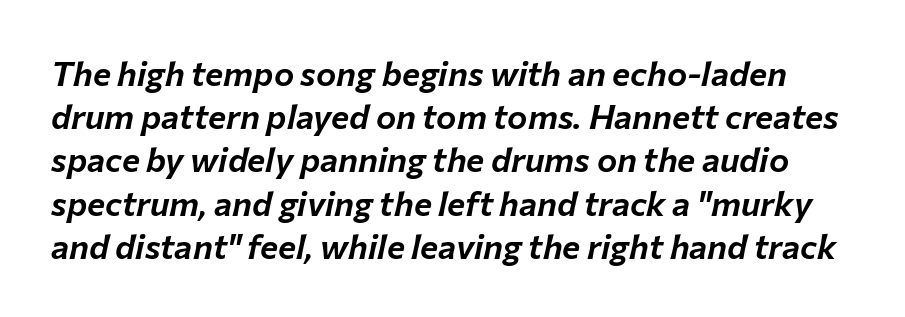
Q: Is the text italic (slanted)? A: Yes, it leans right by about 12 degrees.
Q: Is the text underlined? A: No.
Q: Is the spacing between letters normal or unusually wide? A: Normal.
Q: Is the spacing between lines tight, normal or loose? A: Normal.
Q: Width (condensed, normal, or wide)? A: Normal.
Q: Stroke contrast? A: Low.
Q: x-height? A: Medium.
Q: Monospaced? A: No.
